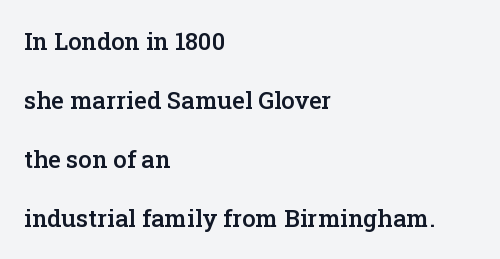
{"italic": "no", "bold": "semi", "underline": "no", "align": "left", "line_spacing": "loose", "line_spacing_ratio": 2.46, "letter_spacing": "normal", "letter_spacing_em": 0.0, "glyph_px": 24}
